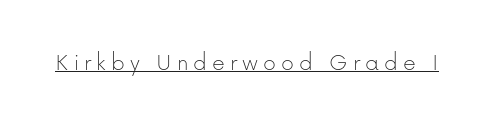
Q: Is the text bold? A: No.
Q: Is the text italic (slanted)? A: No, it is upright.
Q: Is the text underlined? A: Yes.
Q: Is the spacing between letters normal or unusually wide? A: Unusually wide.
